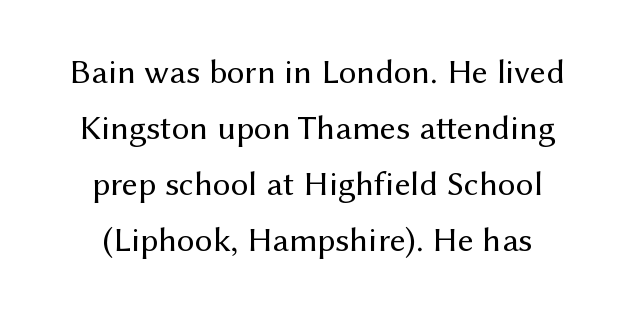
The image shows 35 px regular-weight sans-serif type, upright; set centered, normal line spacing (1.6x), normal letter spacing, not underlined; medium stroke contrast and a medium x-height.
